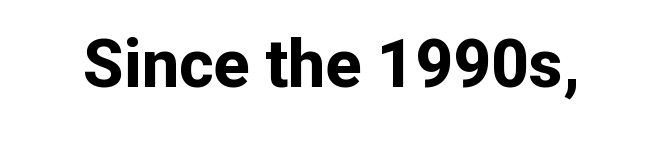
{"serif": "no", "italic": "no", "bold": "yes", "weight": "bold", "width": "normal", "stroke_contrast": "low", "x_height": "medium", "monospaced": "no", "underline": "no", "letter_spacing": "normal", "letter_spacing_em": 0.0, "glyph_px": 66}
